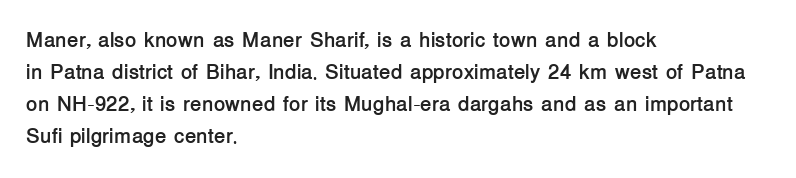
Q: Is the text bold? A: Yes.
Q: Is the text italic (slanted)? A: No, it is upright.
Q: Is the text underlined? A: No.
Q: How is the paragraph aligned? A: Left-aligned.
Q: Is the spacing between letters normal or unusually wide? A: Normal.
Q: Is the spacing between lines tight, normal or loose? A: Normal.
